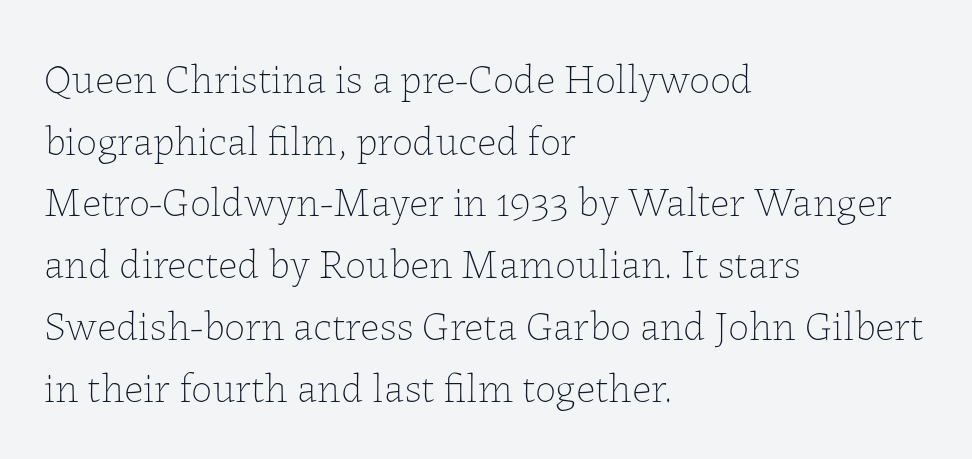
All the whitespace from short lines collects on the right. Underlining? Definitely not there. Horizontal bands of white between lines are of average thickness. How are the letters spaced? Ordinarily, with no added tracking.
